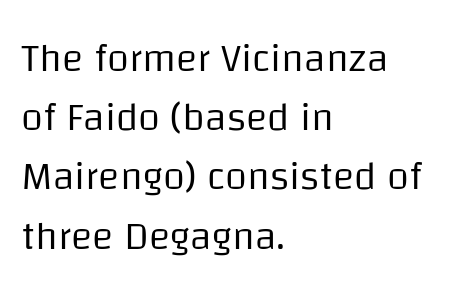
{"serif": "no", "italic": "no", "bold": "no", "weight": "regular", "width": "normal", "stroke_contrast": "low", "x_height": "large", "monospaced": "no", "underline": "no", "align": "left", "line_spacing": "normal", "line_spacing_ratio": 1.48, "letter_spacing": "normal", "letter_spacing_em": 0.0, "glyph_px": 40}
